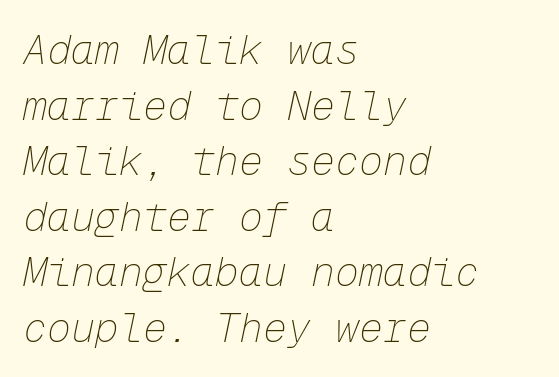
{"italic": "yes", "lean": "right", "slant_degrees": 12, "bold": "no", "weight": "thin", "width": "normal", "stroke_contrast": "low", "x_height": "medium", "monospaced": "yes", "underline": "no", "align": "left", "line_spacing": "normal", "line_spacing_ratio": 1.39, "letter_spacing": "normal", "letter_spacing_em": 0.0, "glyph_px": 40}
